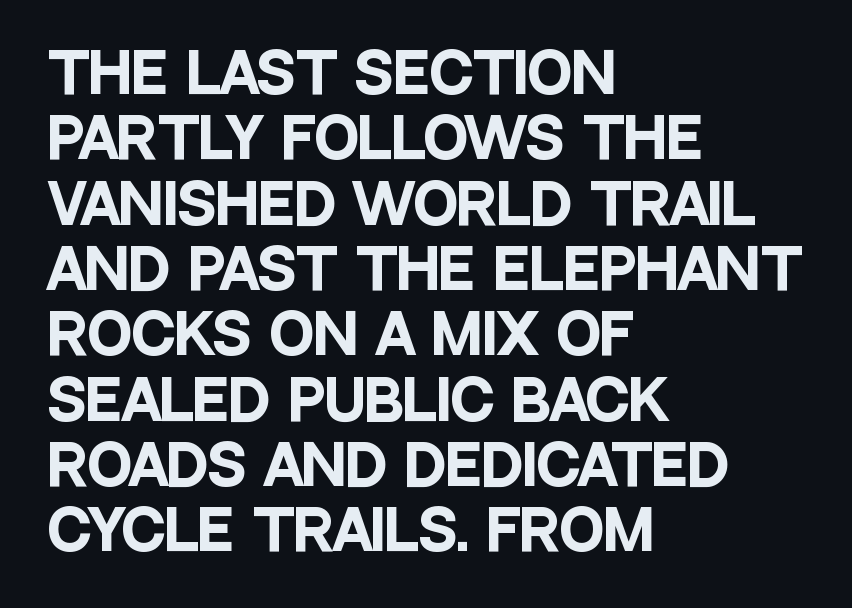
The passage shown is emphatically bold. Nope, not italic — everything's standing straight. This rendering leaves character spacing at its baseline value. Each line starts at the same left margin while the right side varies. Lines of text with bare space underneath. Here the designer chose a conventional face with non-uniform glyph widths.
